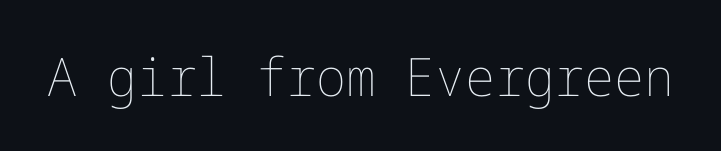
This reads as an unemphasized weight, regular at the heaviest. The letters stand straight up with perfectly vertical stems. This rendering leaves character spacing at its baseline value. A bare baseline throughout the passage.
